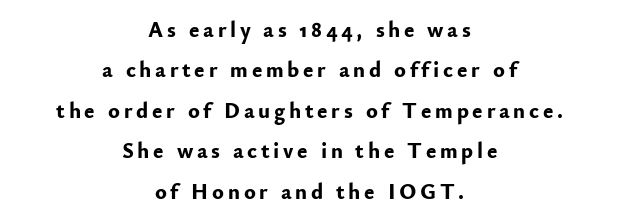
Q: Is the text bold? A: Yes.
Q: Is the text italic (slanted)? A: No, it is upright.
Q: Is the text underlined? A: No.
Q: How is the paragraph aligned? A: Centered.
